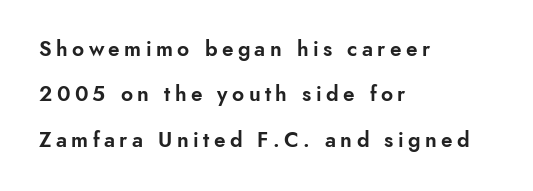
The letters stand straight up with perfectly vertical stems. Unmarked baselines from the first word to the last. Vertically, the passage feels expansive, rows floating well apart. The text block is weighted toward the left margin, trailing off unevenly rightward.
